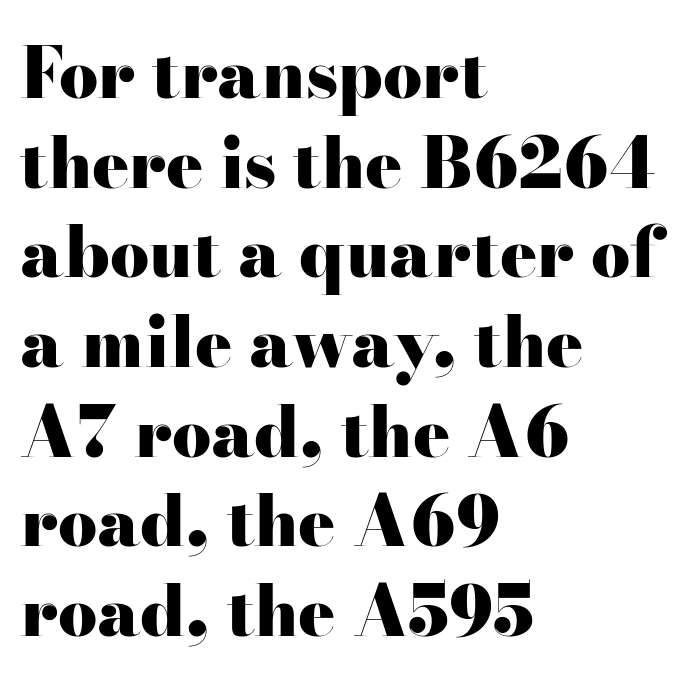
The letters sit at their default tracking, neither squeezed nor spread. Heavy-handed strokes throughout: this text is bold. Ascenders rise straight up at ninety degrees. This sample keeps an unexceptional amount of space between lines.
